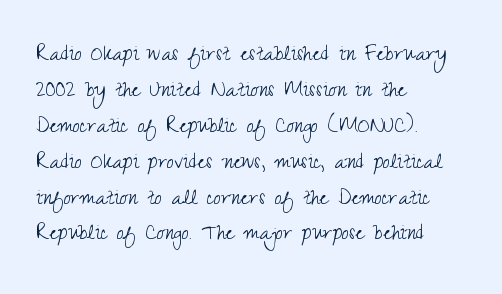
The image shows 26 px text type, upright; set left-aligned, normal line spacing (1.38x), normal letter spacing, not underlined.
